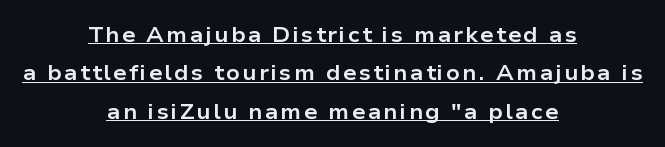
{"italic": "no", "bold": "yes", "underline": "yes", "align": "center", "line_spacing_ratio": 1.83, "glyph_px": 21}
